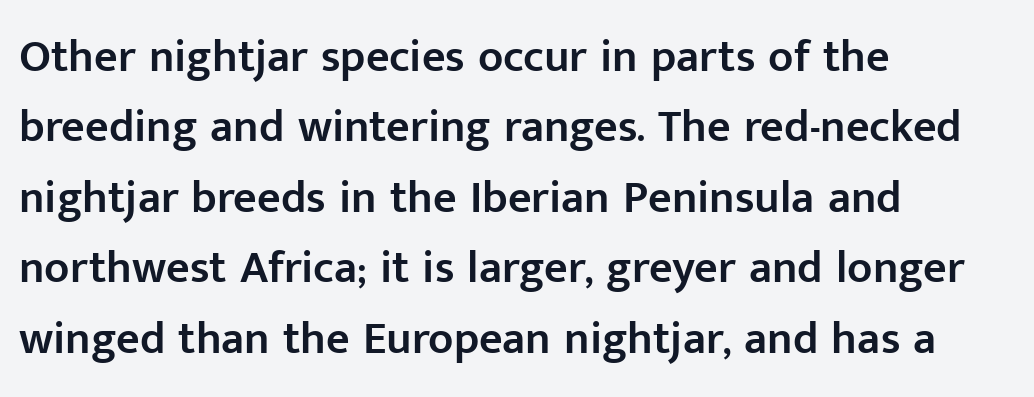
{"serif": "no", "italic": "no", "bold": "semi", "weight": "semibold", "width": "normal", "stroke_contrast": "low", "x_height": "medium", "monospaced": "no", "underline": "no", "align": "left", "line_spacing": "normal", "line_spacing_ratio": 1.53, "letter_spacing": "normal", "letter_spacing_em": 0.0, "glyph_px": 46}
